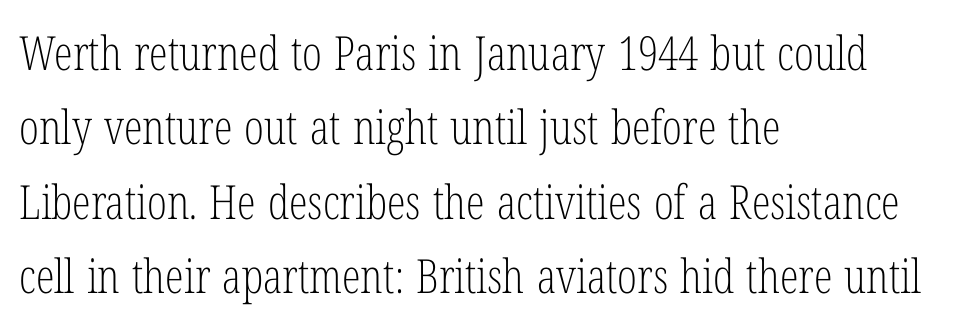
The image shows 47 px light, condensed serif type, upright; set left-aligned, normal line spacing (1.58x), normal letter spacing, not underlined; low stroke contrast and a medium x-height.
